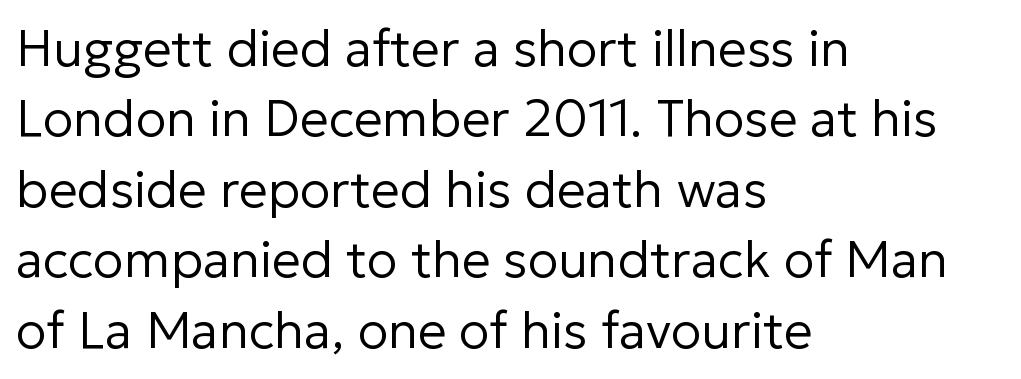
Q: Is the text bold? A: No.
Q: Is the text italic (slanted)? A: No, it is upright.
Q: Is the typeface a serif or a sans-serif typeface? A: Sans-serif.
Q: Is the text underlined? A: No.
Q: How is the paragraph aligned? A: Left-aligned.
Q: Is the spacing between letters normal or unusually wide? A: Normal.
Q: Is the spacing between lines tight, normal or loose? A: Normal.
Q: Width (condensed, normal, or wide)? A: Normal.
Q: Stroke contrast? A: Low.
Q: x-height? A: Medium.
Q: Monospaced? A: No.
